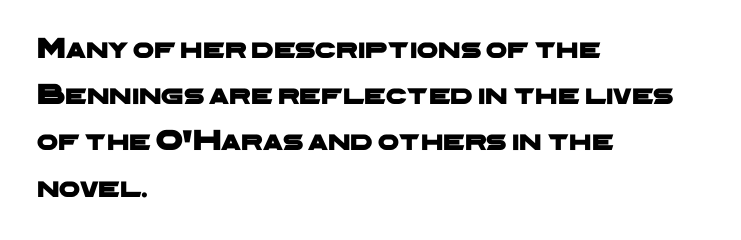
Q: Is the typeface a serif or a sans-serif typeface? A: Sans-serif.
Q: Is the text underlined? A: No.
Q: How is the paragraph aligned? A: Left-aligned.
Q: Is the spacing between letters normal or unusually wide? A: Normal.
Q: Is the spacing between lines tight, normal or loose? A: Normal.
Q: Width (condensed, normal, or wide)? A: Wide.
Q: Stroke contrast? A: Low.
Q: x-height? A: Medium.
Q: Monospaced? A: No.
